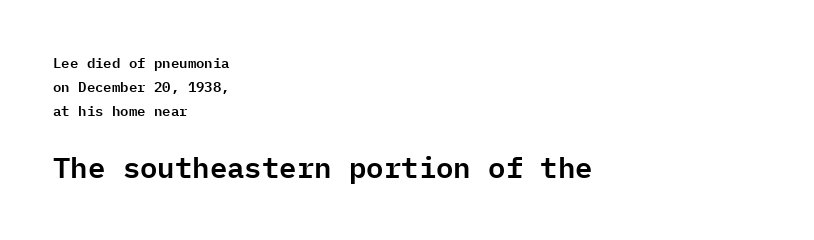
Italic: no, the glyphs are upright roman. Typeset ragged right — the left edge is the straight one. The more generous point size was reserved for the lower chunk. Monospaced: the letters line up in strict vertical columns. The letterforms sit shoulder to shoulder at normal distance. Typographically, this falls in the sans-serif category.
